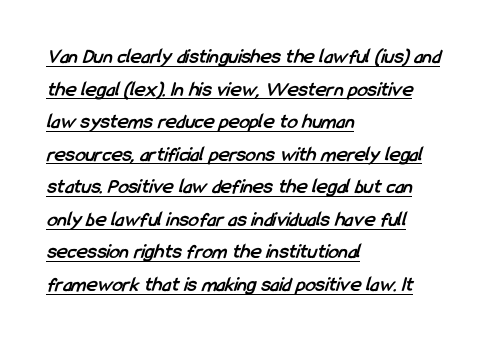
The tracking reads as untouched default to a designer's eye. The lettering is marked with a stroke running underneath it. The letters are bold, with thick, heavy strokes. The leading is moderate, giving the passage an even texture. Short and long lines alike share a common starting point at left.
